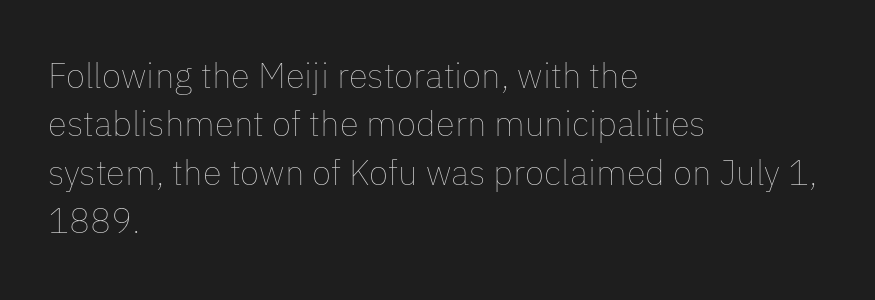
{"italic": "no", "bold": "no", "weight": "thin", "width": "normal", "stroke_contrast": "low", "x_height": "medium", "monospaced": "no", "underline": "no", "align": "left", "line_spacing": "normal", "line_spacing_ratio": 1.38, "letter_spacing": "normal", "letter_spacing_em": 0.0, "glyph_px": 35}
